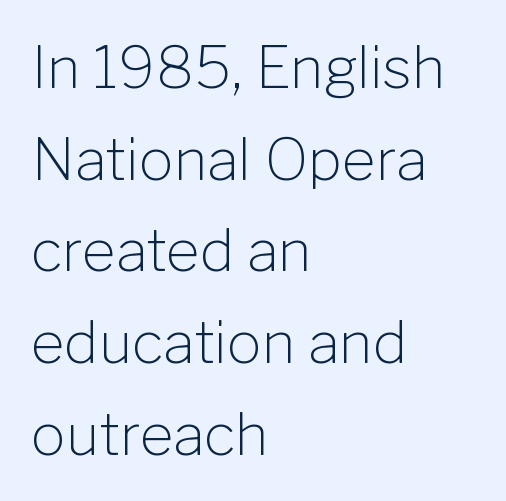
The image shows 58 px light sans-serif type, upright; set left-aligned, normal line spacing (1.58x), normal letter spacing, not underlined; low stroke contrast and a medium x-height.
